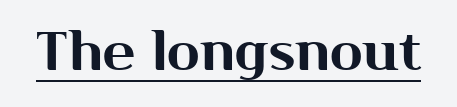
The image shows 54 px sans-serif type, upright; set normal letter spacing, underlined; medium stroke contrast and a medium x-height.
